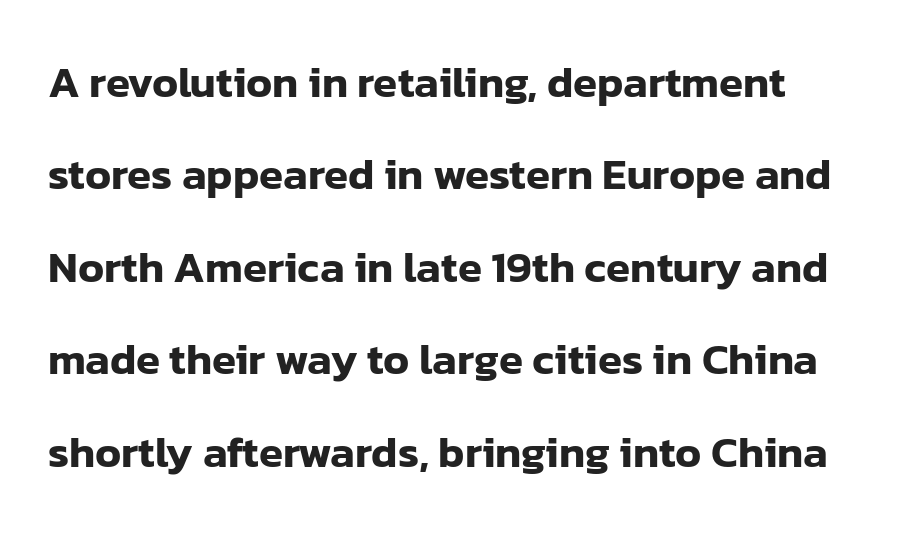
The image shows 44 px sans-serif type, upright; set loose line spacing (2.1x), normal letter spacing, not underlined; low stroke contrast and a medium x-height.
